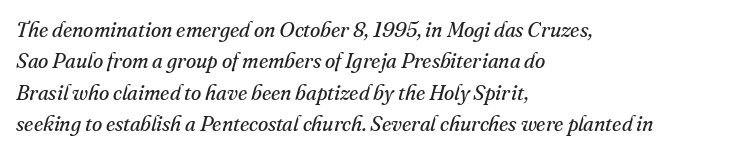
Posture: slanted. This rendering features lettering with no underline. Short note: letters normally spaced. The strokes are not fattened; the text isn't bold.
